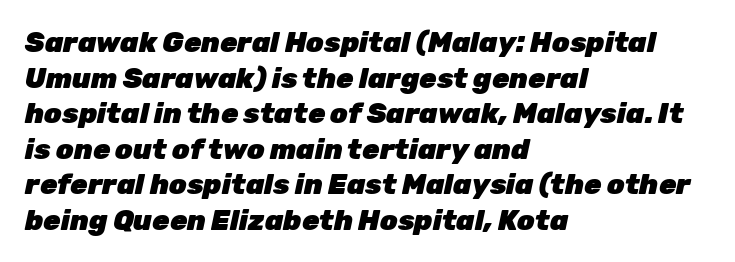
Notice how the stems are inclined rather than vertical — that's the hallmark of italics. Regular leading. Chunky letters — that's bold for sure. The baseline area is clear. Alignment: flush left. Character widths vary here, with narrow letters taking less room than wide ones.
